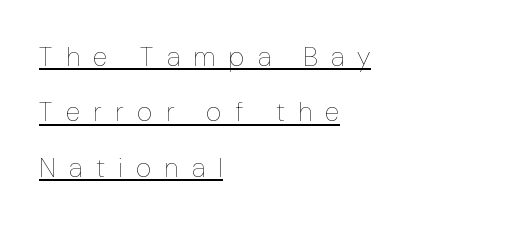
Italic? Not at all — the glyphs are vertical. Leading: increased. In terms of letterspacing, this is a distinctly airy, spread setting. Horizontally, the lines are justified to the leading edge only. Quick note: underline on. Compared with a typical body face, this is equally light or lighter still.
